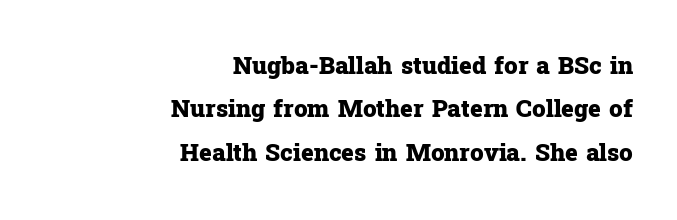
Q: Is the text bold? A: Yes.
Q: Is the text italic (slanted)? A: No, it is upright.
Q: Is the text underlined? A: No.
Q: How is the paragraph aligned? A: Right-aligned.
Q: Is the spacing between letters normal or unusually wide? A: Normal.
